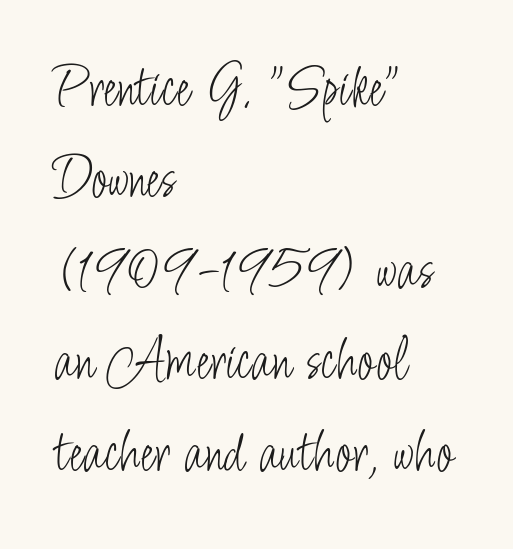
Font category for this specimen: sans-serif. The face used here is rendered with its standard letterfit. This block has exactly the height ordinary leading produces. This sample has the flowing, uneven cadence of proportional lettering. This sample is left-justified, so line endings fall wherever the words run out.
